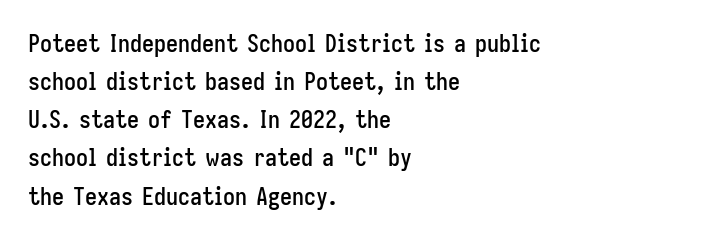
Q: Is the text italic (slanted)? A: No, it is upright.
Q: Is the text underlined? A: No.
Q: How is the paragraph aligned? A: Left-aligned.
Q: Is the spacing between letters normal or unusually wide? A: Normal.
Q: Is the spacing between lines tight, normal or loose? A: Normal.
